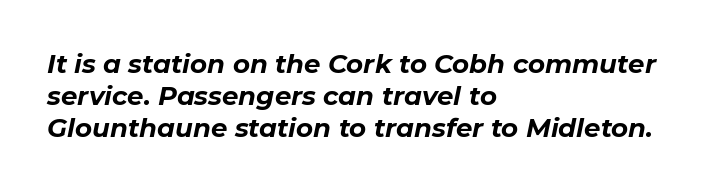
{"italic": "yes", "lean": "right", "slant_degrees": 11, "bold": "yes", "underline": "no", "align": "left", "line_spacing_ratio": 1.24, "letter_spacing": "normal", "letter_spacing_em": 0.0, "glyph_px": 26}
